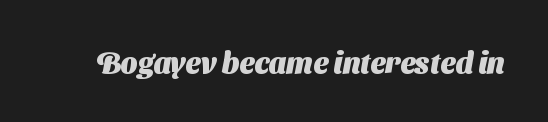
Q: Is the text bold? A: Yes.
Q: Is the typeface a serif or a sans-serif typeface? A: Sans-serif.
Q: Is the text underlined? A: No.
Q: Is the spacing between letters normal or unusually wide? A: Normal.
Q: Width (condensed, normal, or wide)? A: Normal.
Q: Stroke contrast? A: Medium.
Q: x-height? A: Medium.
Q: Monospaced? A: No.
